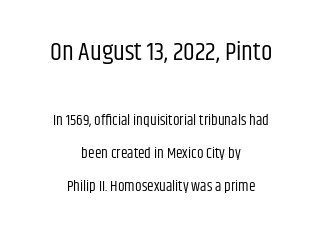
Q: Is the text bold? A: No.
Q: Is the text italic (slanted)? A: No, it is upright.
Q: Is the text underlined? A: No.
Q: How is the paragraph aligned? A: Centered.
Q: Is the spacing between letters normal or unusually wide? A: Normal.
Q: Is the spacing between lines tight, normal or loose? A: Loose.
Q: Which block of text is set in a larger size, the first (top) or the second (bottom)? A: The first (top) one.
